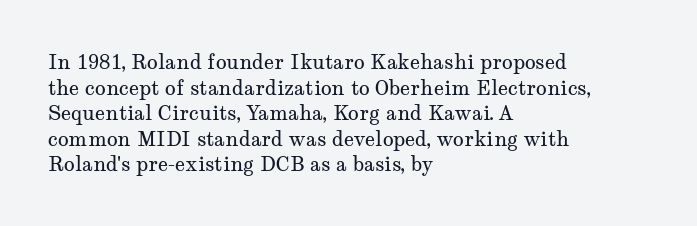
{"italic": "no", "bold": "no", "underline": "no", "align": "left", "line_spacing": "normal", "line_spacing_ratio": 1.28, "letter_spacing": "normal", "letter_spacing_em": 0.0, "glyph_px": 20}
